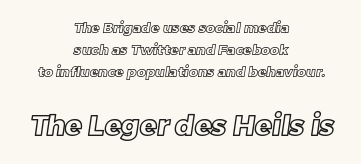
The image shows 28 px text type; set centered, normal line spacing (1.57x), normal letter spacing, not underlined; the second (bottom) block is 2.0x larger; a large x-height.
